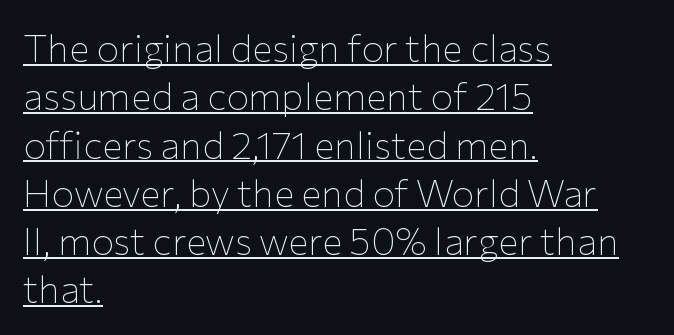
{"serif": "no", "italic": "no", "bold": "no", "weight": "thin", "width": "normal", "stroke_contrast": "low", "x_height": "medium", "monospaced": "no", "underline": "yes", "align": "left", "line_spacing": "normal", "line_spacing_ratio": 1.27, "letter_spacing": "normal", "letter_spacing_em": 0.0, "glyph_px": 38}
